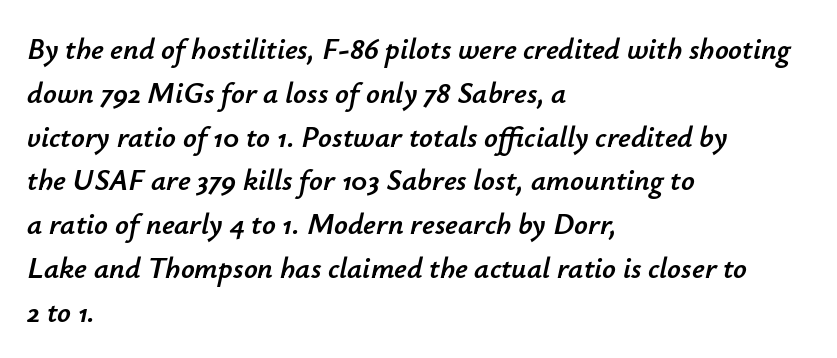
The image shows 30 px text type, italic (leaning right); set left-aligned, normal line spacing (1.46x), normal letter spacing, not underlined; low stroke contrast and a small x-height.
